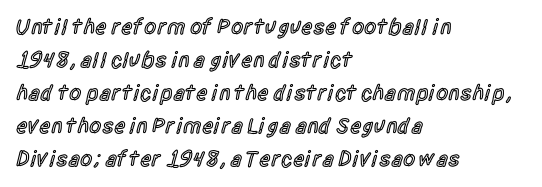
The image shows 22 px text type; set left-aligned, normal line spacing (1.5x), normal letter spacing, not underlined.
